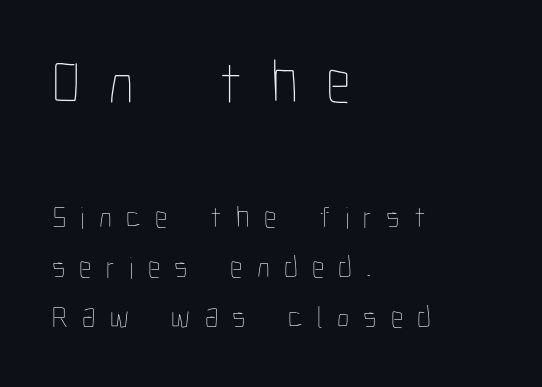
Q: Is the text bold? A: No.
Q: Is the text italic (slanted)? A: No, it is upright.
Q: Is the text underlined? A: No.
Q: How is the paragraph aligned? A: Left-aligned.
Q: Is the spacing between letters normal or unusually wide? A: Unusually wide.
Q: Is the spacing between lines tight, normal or loose? A: Normal.
Q: Which block of text is set in a larger size, the first (top) or the second (bottom)? A: The first (top) one.
Q: Width (condensed, normal, or wide)? A: Condensed.
Q: Stroke contrast? A: Low.
Q: x-height? A: Medium.
Q: Monospaced? A: No.
